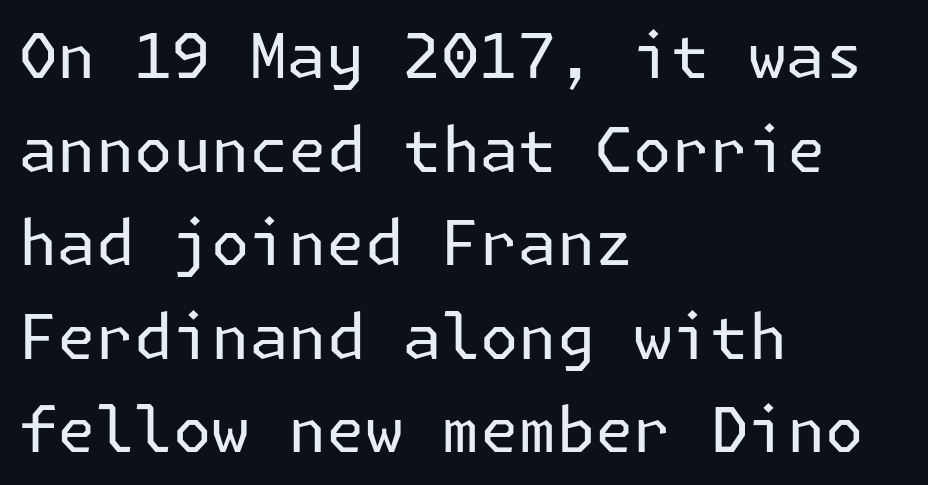
Q: Is the text bold? A: No.
Q: Is the text italic (slanted)? A: No, it is upright.
Q: Is the typeface a serif or a sans-serif typeface? A: Sans-serif.
Q: Is the text underlined? A: No.
Q: How is the paragraph aligned? A: Left-aligned.
Q: Is the spacing between letters normal or unusually wide? A: Normal.
Q: Is the spacing between lines tight, normal or loose? A: Normal.
Q: Width (condensed, normal, or wide)? A: Normal.
Q: Stroke contrast? A: Low.
Q: x-height? A: Medium.
